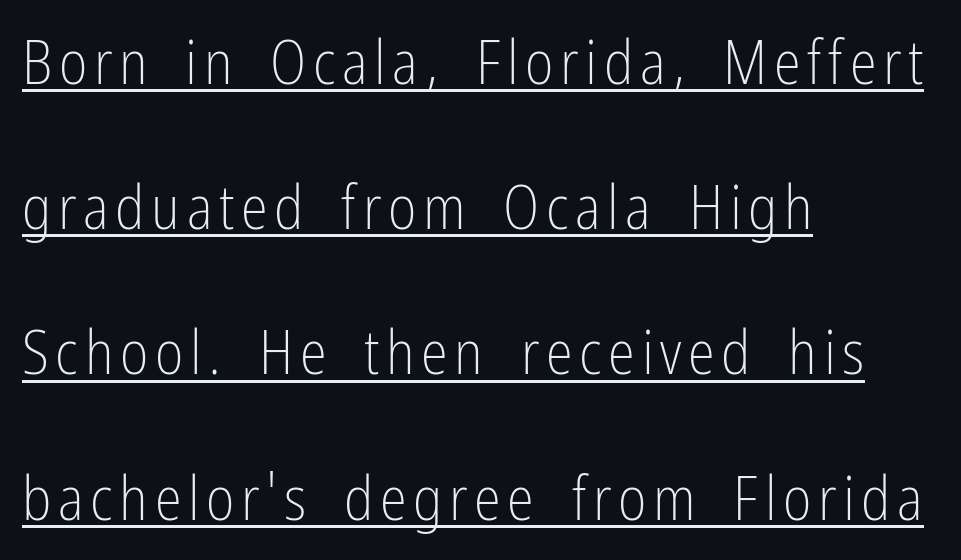
{"serif": "no", "italic": "no", "bold": "no", "weight": "light", "width": "condensed", "stroke_contrast": "low", "x_height": "medium", "monospaced": "no", "underline": "yes", "align": "left", "line_spacing": "loose", "line_spacing_ratio": 2.38, "glyph_px": 61}
